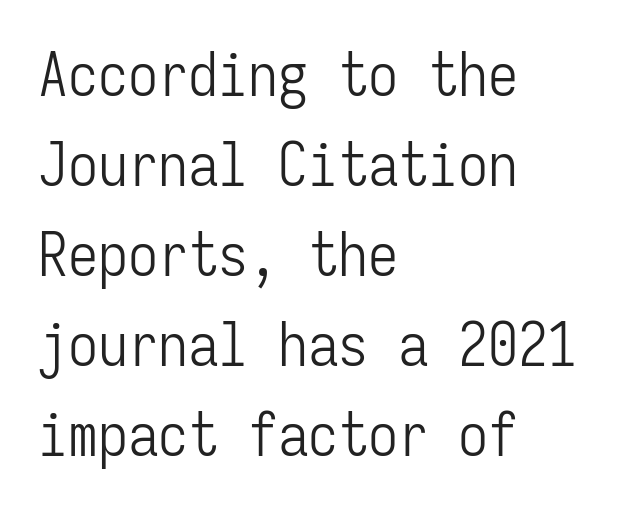
Q: Is the text bold? A: No.
Q: Is the text italic (slanted)? A: No, it is upright.
Q: Is the typeface a serif or a sans-serif typeface? A: Sans-serif.
Q: Is the text underlined? A: No.
Q: How is the paragraph aligned? A: Left-aligned.
Q: Is the spacing between letters normal or unusually wide? A: Normal.
Q: Is the spacing between lines tight, normal or loose? A: Normal.
Q: Width (condensed, normal, or wide)? A: Condensed.
Q: Stroke contrast? A: Low.
Q: x-height? A: Medium.
Q: Monospaced? A: Yes.
